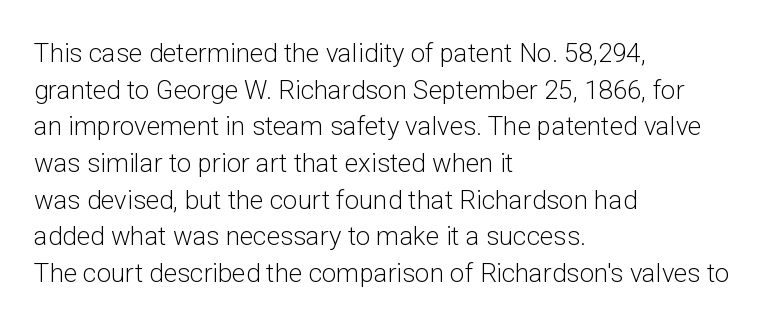
In CSS terms this would be text-align: left. The words here are not underlined. The font is comparable to plain body text, perhaps lighter. Every character sits straight up, as roman type does. The vertical gap from one line to the next is medium. Compared with typical body copy, the letter spacing here is the same.
